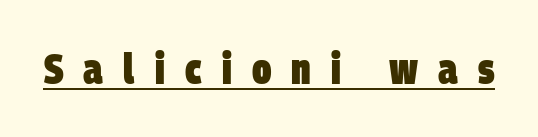
The image shows 42 px heavy, condensed sans-serif type; set unusually wide letter spacing (+0.48 em), underlined; low stroke contrast and a large x-height.
